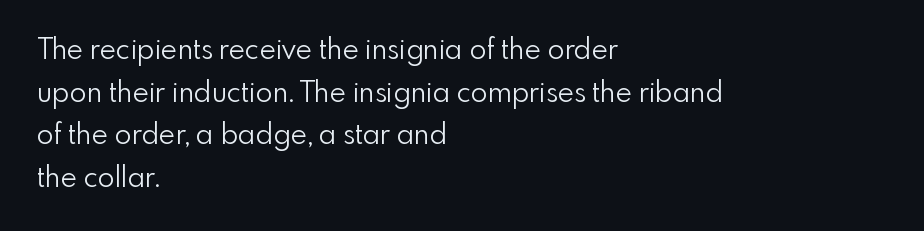
Which margin do the lines hug? The left one — the right edge is uneven. The axis of the letterforms is exactly vertical. You could not count columns in this text — the font is proportionally spaced. Letters rest on an invisible, unmarked baseline. Rows of type keep a routine distance in the vertical direction.
